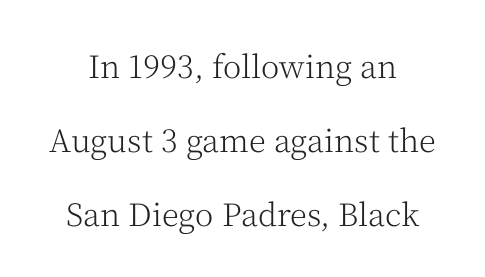
The image shows 31 px light serif type, upright; set loose line spacing (2.38x), normal letter spacing, not underlined; medium stroke contrast and a medium x-height.
